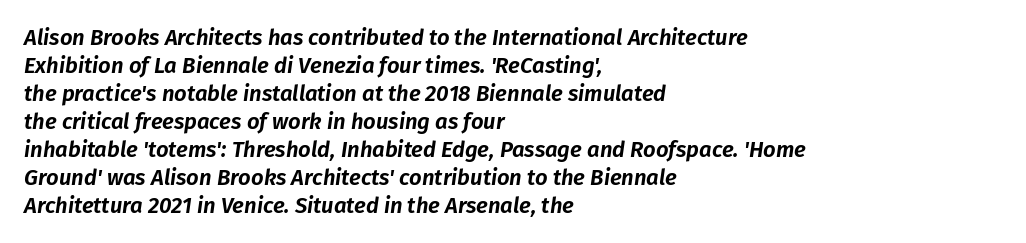
Notice how the passage keeps a crisp vertical edge on the left only. Tracking value appears to be zero — textbook default spacing. Unmarked baselines from the first word to the last. This sample uses an oblique cut, with every glyph tilted off the vertical. Quick note: interline space is typical.
